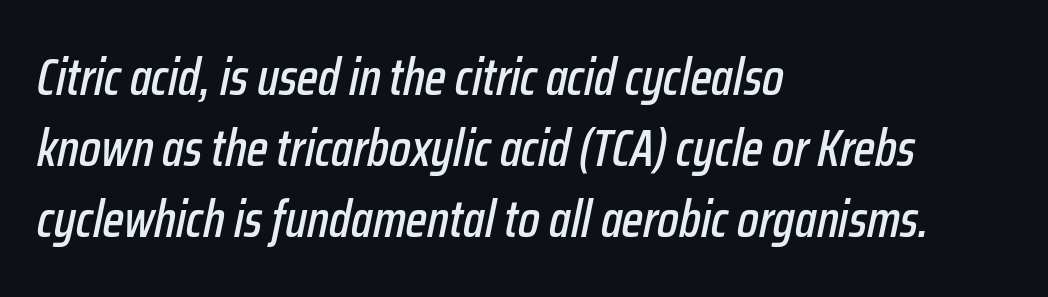
The image shows 51 px condensed type, italic (leaning right); set left-aligned, normal line spacing (1.39x), normal letter spacing, not underlined; low stroke contrast and a medium x-height.
